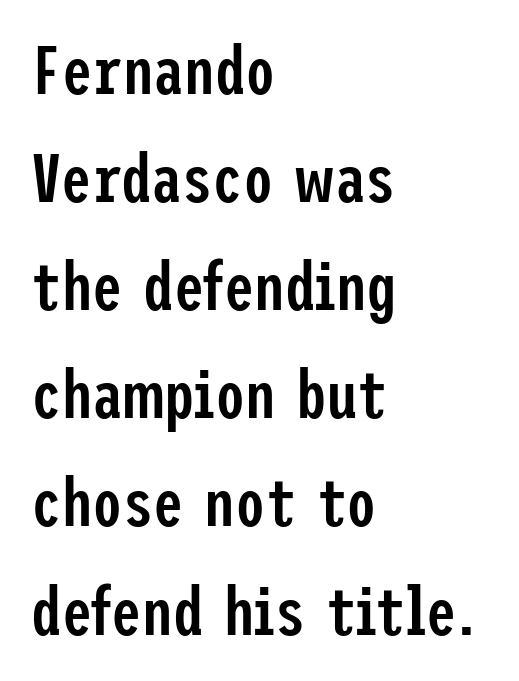
Q: Is the text bold? A: Semi-bold.
Q: Is the text italic (slanted)? A: No, it is upright.
Q: Is the typeface a serif or a sans-serif typeface? A: Sans-serif.
Q: Is the text underlined? A: No.
Q: How is the paragraph aligned? A: Left-aligned.
Q: Is the spacing between letters normal or unusually wide? A: Normal.
Q: Is the spacing between lines tight, normal or loose? A: Normal.
Q: Width (condensed, normal, or wide)? A: Condensed.
Q: Stroke contrast? A: Low.
Q: x-height? A: Medium.
